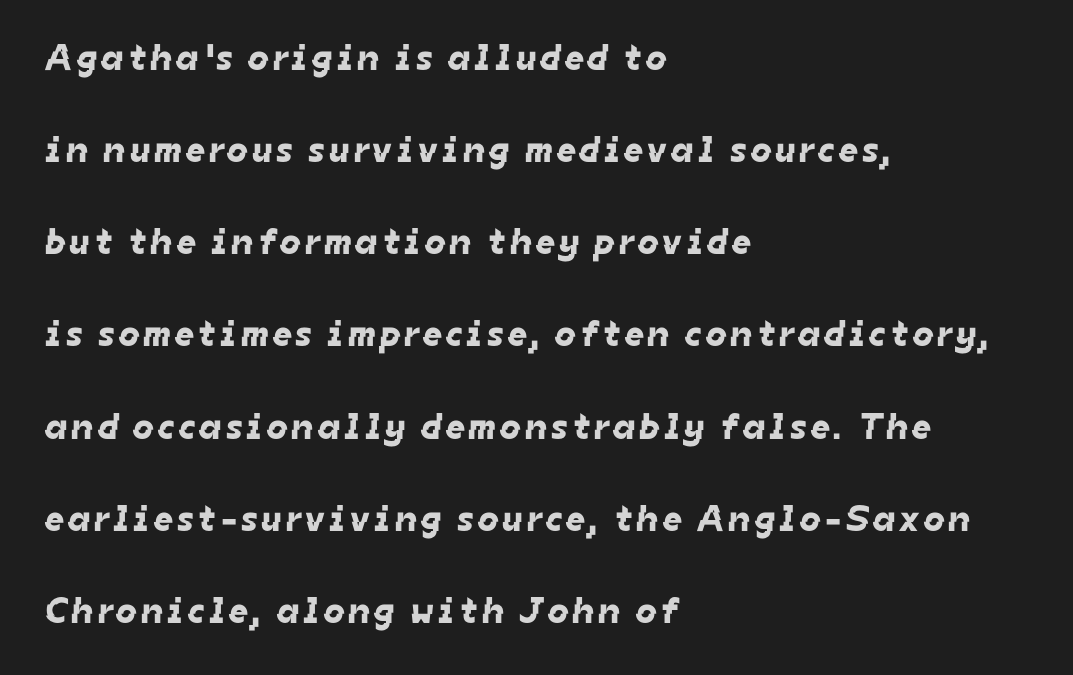
Regarding serifs, this sample does without them. The space beneath each line is pristine and unruled. Proportional: the letters do not fall into vertical columns. These lines stand farther apart than default settings would place them.
